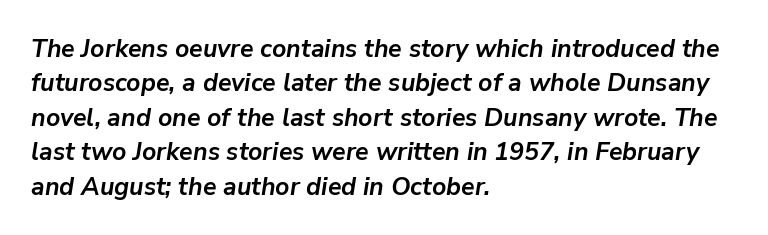
The image shows 25 px bold type, italic (leaning right); set left-aligned, normal line spacing (1.38x), normal letter spacing, not underlined.
